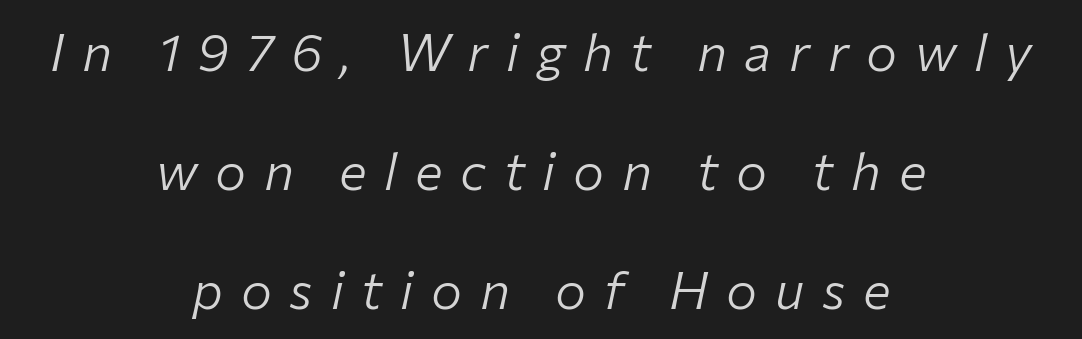
{"italic": "yes", "lean": "right", "slant_degrees": 12, "bold": "no", "weight": "light", "width": "normal", "stroke_contrast": "low", "x_height": "medium", "monospaced": "no", "underline": "no", "align": "center", "line_spacing": "loose", "line_spacing_ratio": 2.29, "letter_spacing": "wide", "letter_spacing_em": 0.34, "glyph_px": 52}
